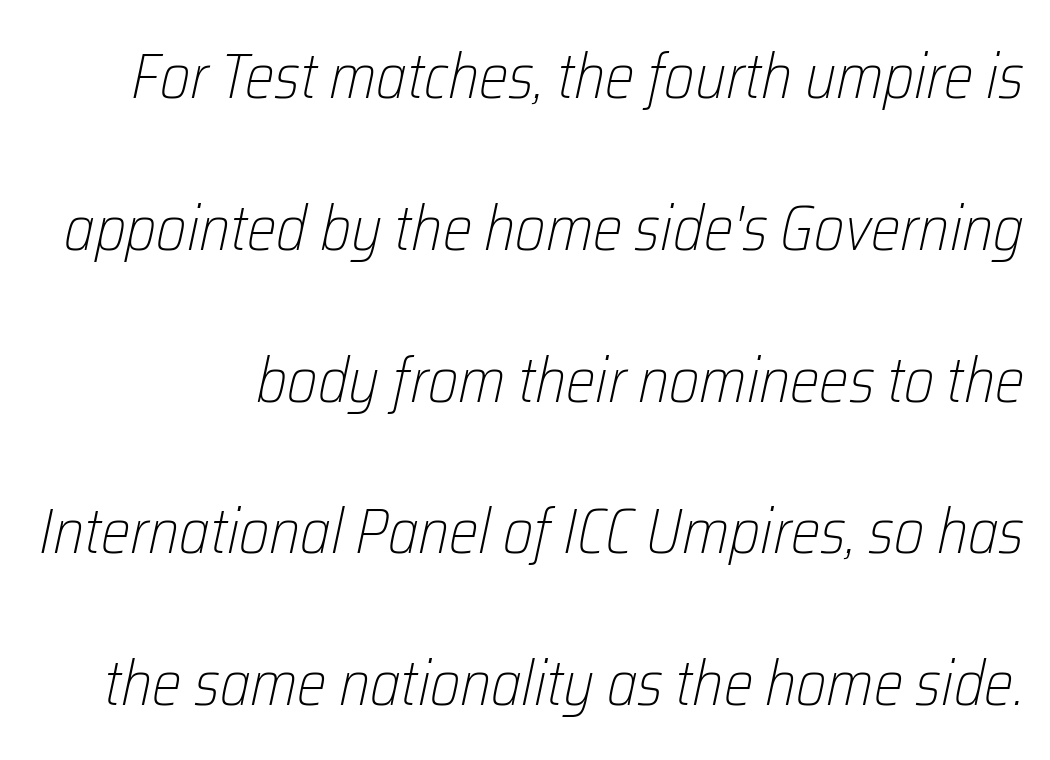
Does the leading feel generous? Absolutely, it's lavish. Varying glyph widths throughout — classic text-font behaviour. The weight would be labelled regular, book, light, or lighter still. How are the letters spaced? Ordinarily, with no added tracking. Looking at the ascenders, they clearly lean. Descenders hang freely into open space.
